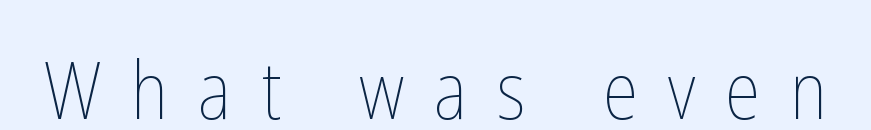
{"italic": "no", "bold": "no", "weight": "thin", "width": "condensed", "stroke_contrast": "low", "x_height": "medium", "monospaced": "no", "underline": "yes", "letter_spacing": "wide", "letter_spacing_em": 0.38, "glyph_px": 79}
